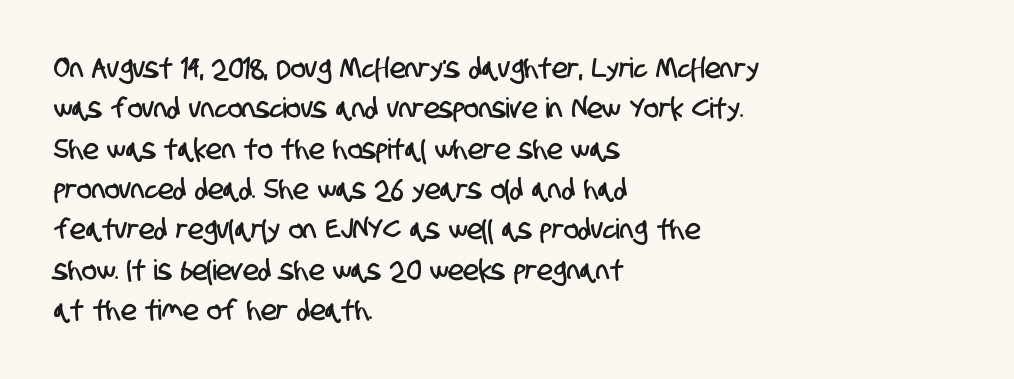
{"serif": "no", "width": "condensed", "stroke_contrast": "low", "x_height": "large", "monospaced": "no", "underline": "no", "align": "left", "line_spacing": "normal", "line_spacing_ratio": 1.44, "letter_spacing": "normal", "letter_spacing_em": 0.0, "glyph_px": 28}
